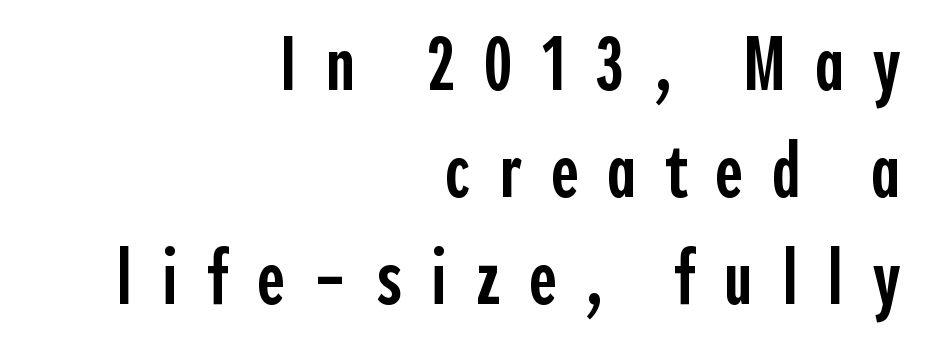
The image shows 76 px semibold, condensed sans-serif type, upright; set right-aligned, normal line spacing (1.41x), unusually wide letter spacing (+0.38 em), not underlined; a medium x-height.
